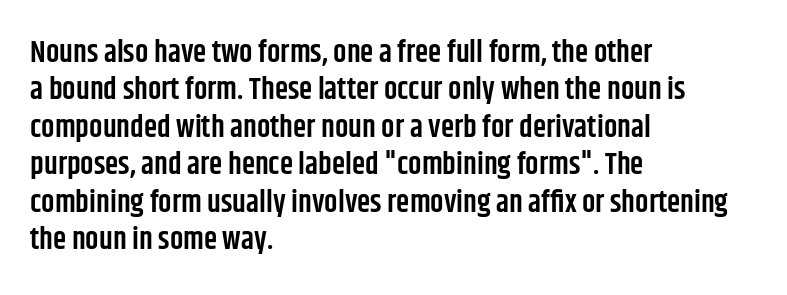
The image shows 30 px semibold, condensed sans-serif type, upright; set left-aligned, normal line spacing (1.25x), normal letter spacing, not underlined; low stroke contrast and a large x-height.
